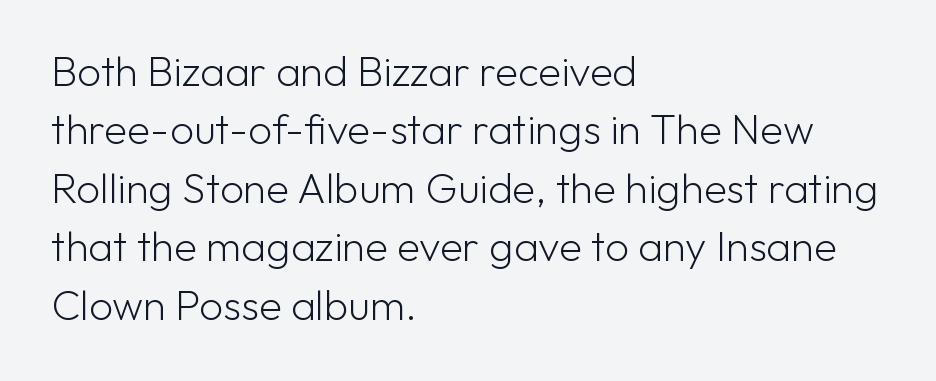
{"serif": "no", "italic": "no", "bold": "no", "weight": "light", "width": "normal", "stroke_contrast": "low", "x_height": "medium", "monospaced": "no", "underline": "no", "align": "left", "line_spacing": "normal", "line_spacing_ratio": 1.39, "letter_spacing": "normal", "letter_spacing_em": 0.0, "glyph_px": 42}
